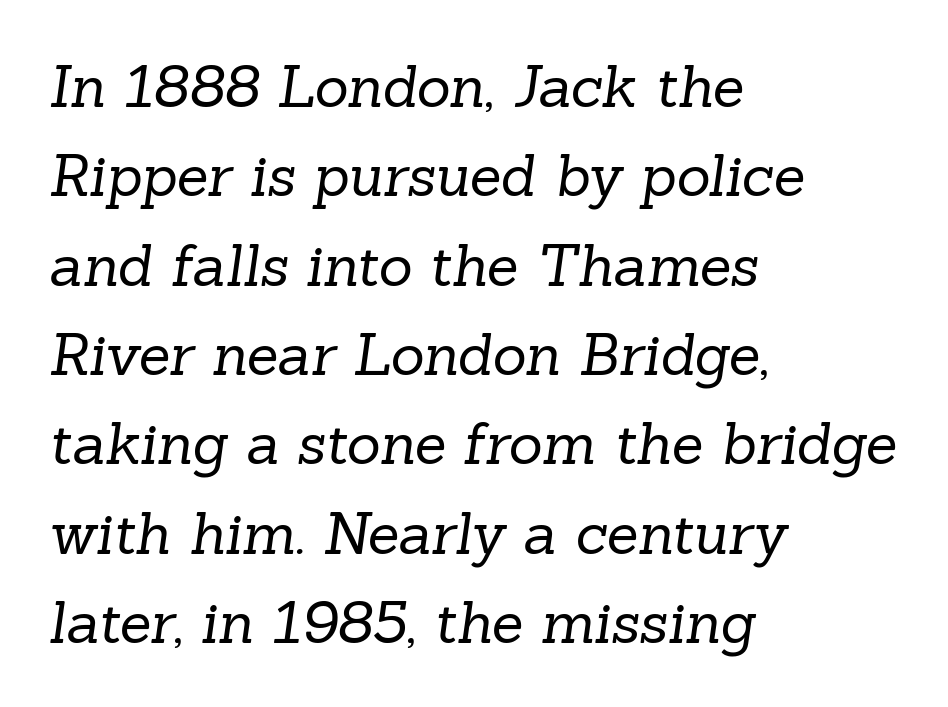
A light-to-regular cut is what we see here. Any mark beneath the type? The region is blank. A classic flush-left, rag-right setting is used for this passage. Here the glyphs are tracked normally, forming tight word shapes. Unlike a clean sans, this face finishes its strokes with serifs. If you measured baseline to baseline, you'd find a middling distance.
